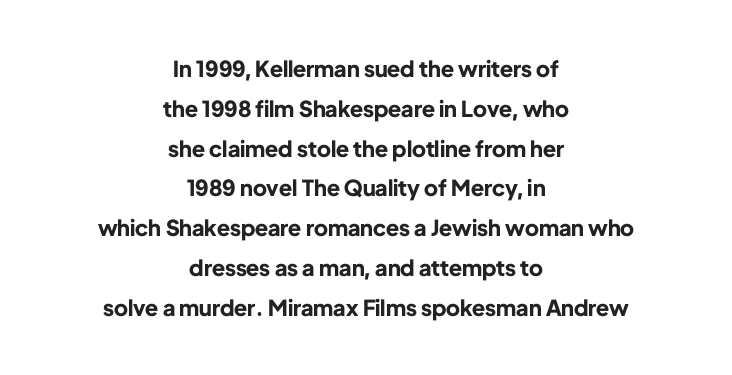
The image shows 22 px bold type, upright; set centered, line spacing 1.81x, normal letter spacing, not underlined.
